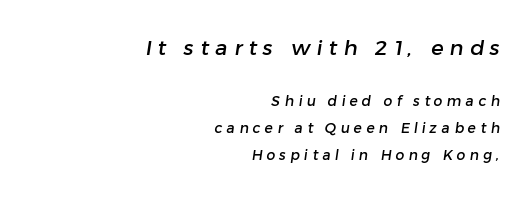
{"underline": "no", "align": "right", "line_spacing": "loose", "line_spacing_ratio": 1.94, "letter_spacing": "wide", "letter_spacing_em": 0.3, "larger_block": "first", "size_ratio": 1.5, "glyph_px": 21}
